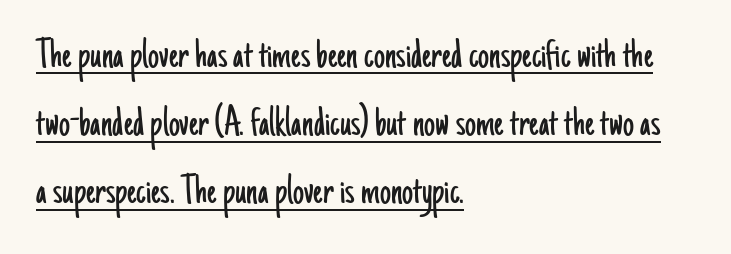
{"serif": "no", "italic": "no", "bold": "no", "weight": "light", "width": "condensed", "stroke_contrast": "low", "x_height": "small", "monospaced": "no", "underline": "yes", "align": "left", "line_spacing": "normal", "line_spacing_ratio": 1.55, "letter_spacing": "normal", "letter_spacing_em": 0.0, "glyph_px": 44}
